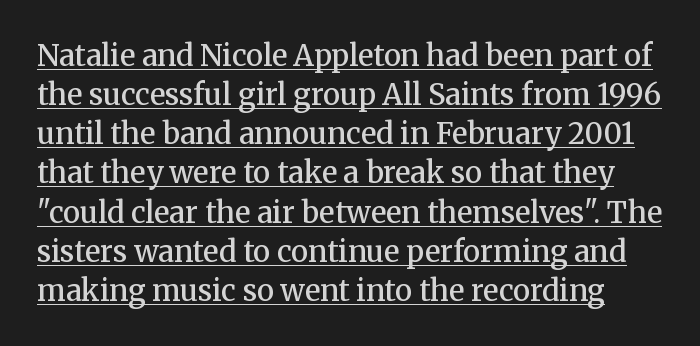
The typesetting leans somewhat heavy: a semibold. A roman cut, with each character standing at attention. Caption: lettering with a line underneath. Is the letter spacing exaggerated? No — it looks like the ordinary default. The designer left line spacing at the default.
